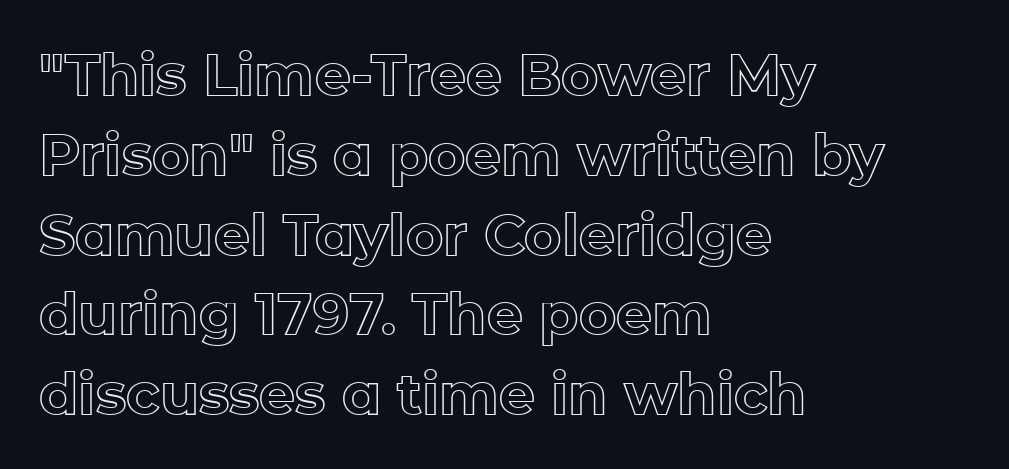
{"italic": "no", "width": "normal", "x_height": "medium", "monospaced": "no", "underline": "no", "align": "left", "line_spacing": "normal", "line_spacing_ratio": 1.4, "letter_spacing": "normal", "letter_spacing_em": 0.0, "glyph_px": 57}
